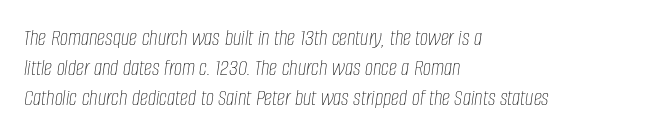
{"italic": "yes", "lean": "right", "slant_degrees": 8, "bold": "no", "underline": "no", "align": "left", "line_spacing": "normal", "line_spacing_ratio": 1.3, "letter_spacing": "normal", "letter_spacing_em": 0.0, "glyph_px": 23}
